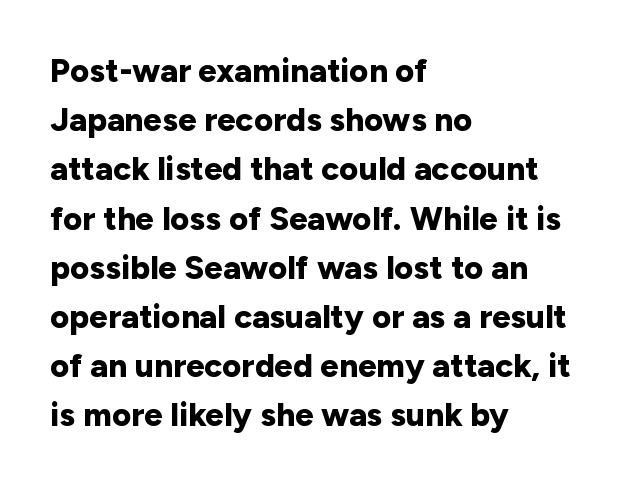
The image shows 33 px bold sans-serif type, upright; set left-aligned, normal line spacing (1.49x), normal letter spacing, not underlined; low stroke contrast and a medium x-height.
